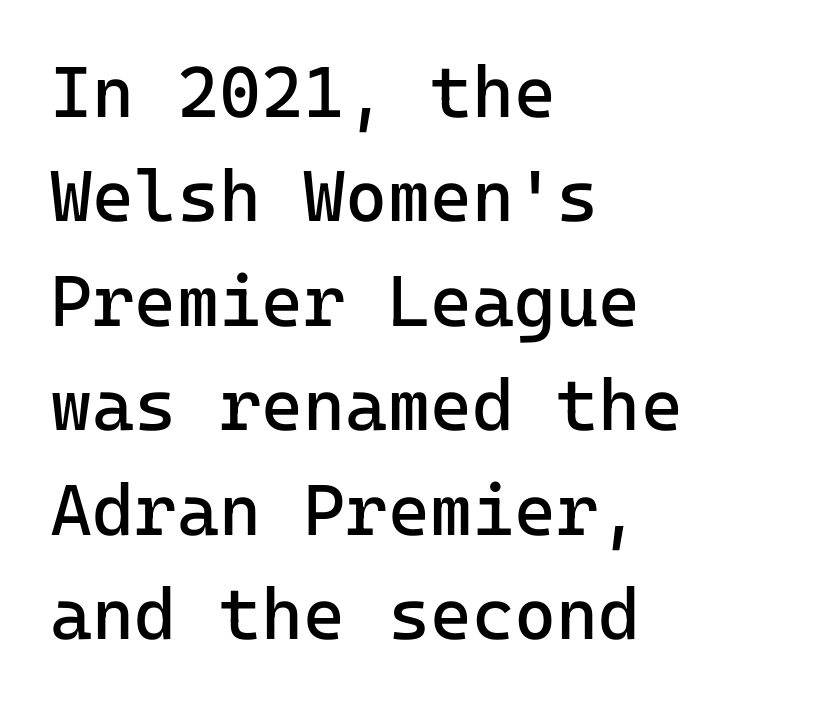
The image shows 72 px regular-weight sans-serif type, upright, monospaced; set left-aligned, normal line spacing (1.45x), normal letter spacing, not underlined; low stroke contrast and a medium x-height.
